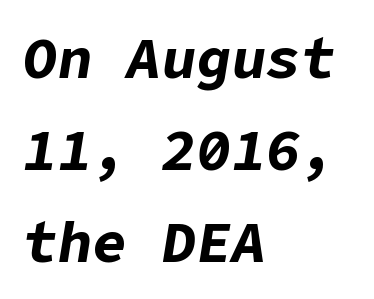
Q: Is the text bold? A: Yes.
Q: Is the text italic (slanted)? A: Yes, it leans right by about 9 degrees.
Q: Is the text underlined? A: No.
Q: How is the paragraph aligned? A: Left-aligned.
Q: Is the spacing between letters normal or unusually wide? A: Normal.
Q: Is the spacing between lines tight, normal or loose? A: Normal.
Q: Width (condensed, normal, or wide)? A: Normal.
Q: Stroke contrast? A: Low.
Q: x-height? A: Medium.
